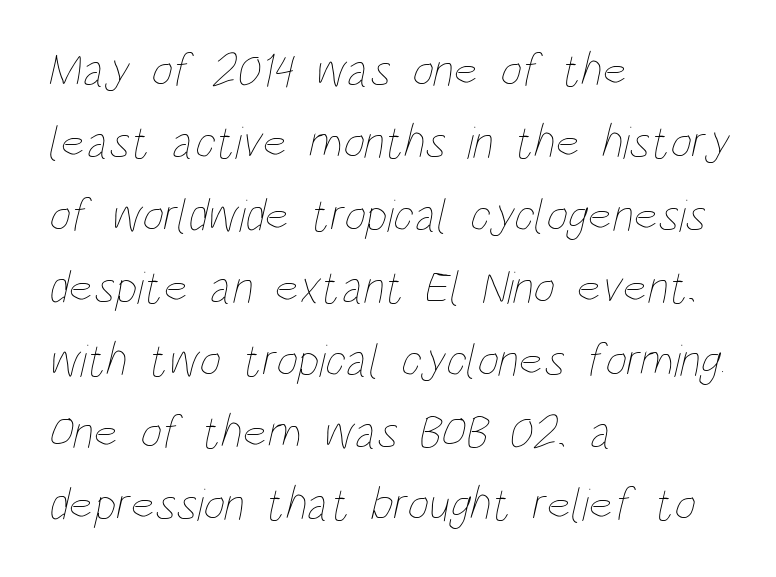
Q: Is the text bold? A: No.
Q: Is the text underlined? A: No.
Q: How is the paragraph aligned? A: Left-aligned.
Q: Is the spacing between letters normal or unusually wide? A: Normal.
Q: Is the spacing between lines tight, normal or loose? A: Normal.
Q: Width (condensed, normal, or wide)? A: Condensed.
Q: Stroke contrast? A: Low.
Q: x-height? A: Large.
Q: Monospaced? A: No.
